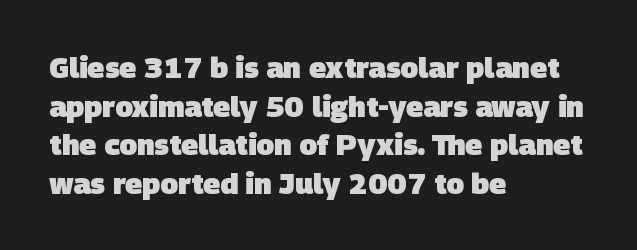
Q: Is the text bold? A: Yes.
Q: Is the typeface a serif or a sans-serif typeface? A: Sans-serif.
Q: Is the text underlined? A: No.
Q: How is the paragraph aligned? A: Left-aligned.
Q: Is the spacing between letters normal or unusually wide? A: Normal.
Q: Is the spacing between lines tight, normal or loose? A: Normal.
Q: Width (condensed, normal, or wide)? A: Normal.
Q: Stroke contrast? A: Low.
Q: x-height? A: Large.
Q: Monospaced? A: No.
